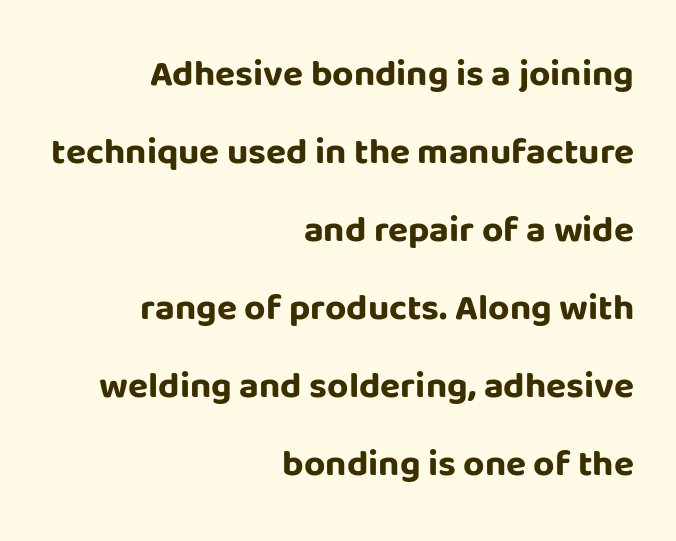
{"serif": "no", "italic": "no", "bold": "yes", "weight": "bold", "width": "normal", "stroke_contrast": "low", "x_height": "large", "monospaced": "no", "underline": "no", "align": "right", "line_spacing": "loose", "line_spacing_ratio": 2.11, "letter_spacing": "normal", "letter_spacing_em": 0.0, "glyph_px": 37}
